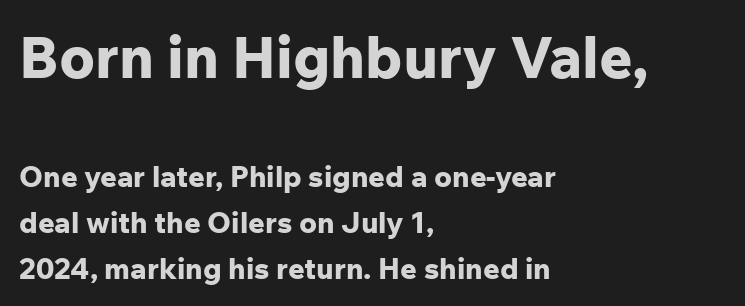
{"serif": "no", "italic": "no", "bold": "yes", "weight": "bold", "width": "normal", "stroke_contrast": "low", "x_height": "medium", "monospaced": "no", "underline": "no", "align": "left", "line_spacing": "normal", "line_spacing_ratio": 1.58, "letter_spacing": "normal", "letter_spacing_em": 0.0, "larger_block": "first", "size_ratio": 2.0, "glyph_px": 58}
